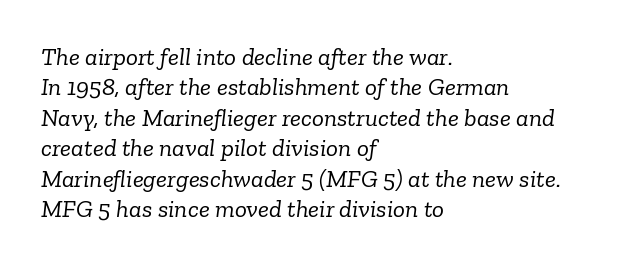
The image shows 25 px text type, italic (leaning right); set left-aligned, line spacing 1.22x, normal letter spacing, not underlined.
